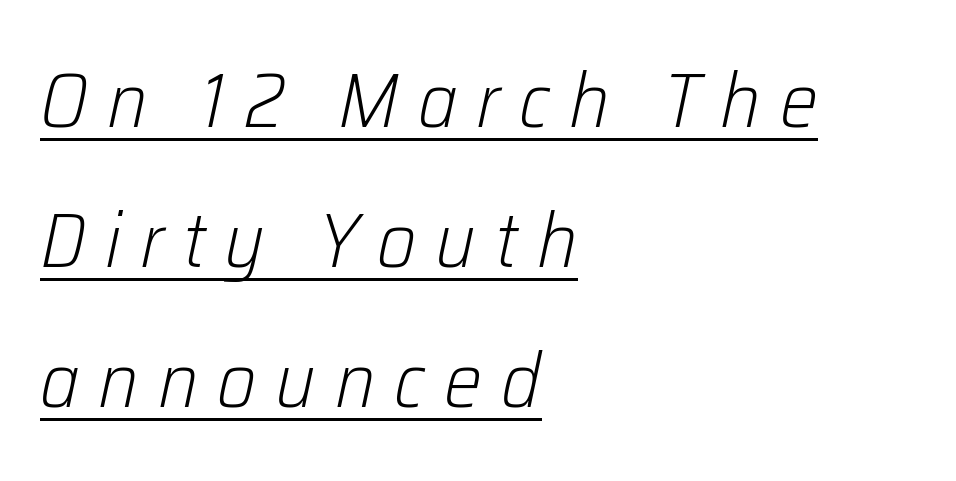
The image shows 76 px light type, italic (leaning right); set left-aligned, line spacing 1.84x, unusually wide letter spacing (+0.25 em), underlined; low stroke contrast and a medium x-height.
